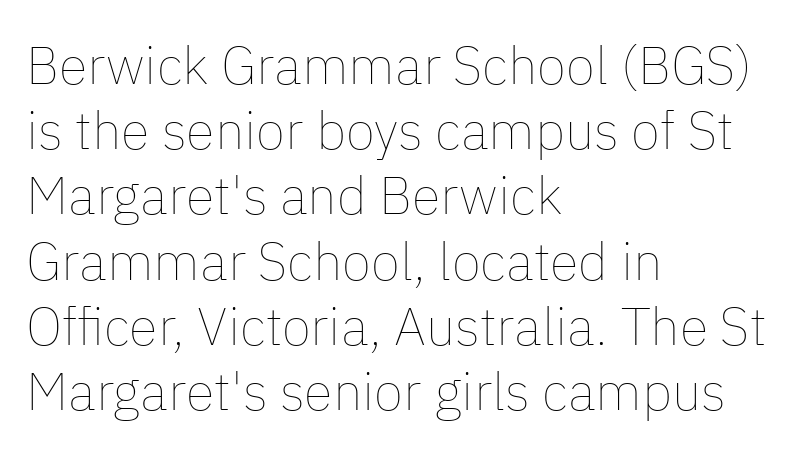
Q: Is the text bold? A: No.
Q: Is the text italic (slanted)? A: No, it is upright.
Q: Is the text underlined? A: No.
Q: How is the paragraph aligned? A: Left-aligned.
Q: Is the spacing between letters normal or unusually wide? A: Normal.
Q: Width (condensed, normal, or wide)? A: Normal.
Q: Stroke contrast? A: Low.
Q: x-height? A: Medium.
Q: Monospaced? A: No.
